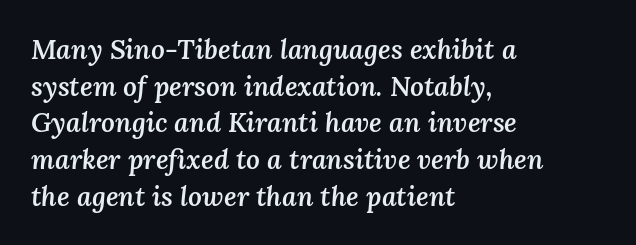
Q: Is the text bold? A: Semi-bold.
Q: Is the text italic (slanted)? A: Yes, it leans right by about 3 degrees.
Q: Is the text underlined? A: No.
Q: How is the paragraph aligned? A: Left-aligned.
Q: Is the spacing between letters normal or unusually wide? A: Normal.
Q: Is the spacing between lines tight, normal or loose? A: Normal.
